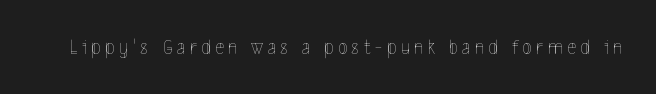
The image shows 21 px text type, upright; set unusually wide letter spacing (+0.22 em), not underlined.
